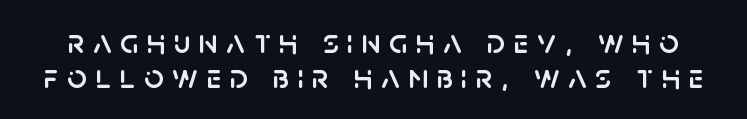
Quick note: interline space is minimal. Underline: absent. Each letter keeps its own natural width here, so spacing adapts to shape. Type style note: lacks serifs. The specimen reads as upright at a glance.
